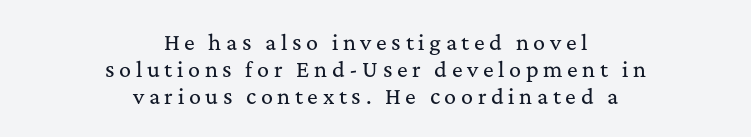
{"italic": "no", "underline": "no", "align": "center", "line_spacing": "normal", "line_spacing_ratio": 1.34, "letter_spacing": "wide", "letter_spacing_em": 0.23, "glyph_px": 20}
